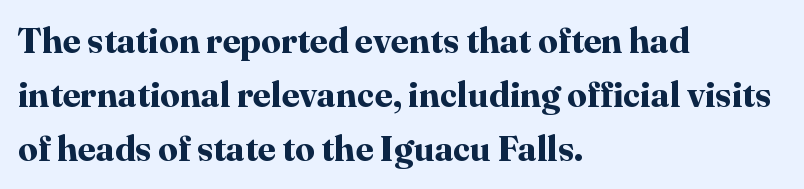
The image shows 35 px bold serif type, upright; set left-aligned, normal line spacing (1.55x), normal letter spacing, not underlined; high stroke contrast and a medium x-height.
